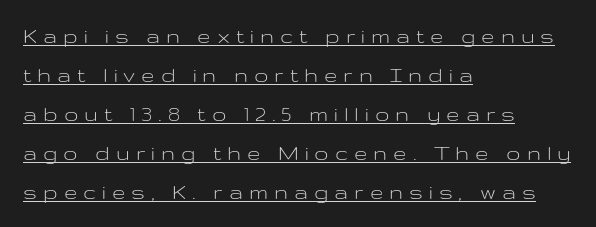
Q: Is the text bold? A: No.
Q: Is the text italic (slanted)? A: No, it is upright.
Q: Is the text underlined? A: Yes.
Q: How is the paragraph aligned? A: Left-aligned.
Q: Is the spacing between letters normal or unusually wide? A: Unusually wide.
Q: Is the spacing between lines tight, normal or loose? A: Normal.
